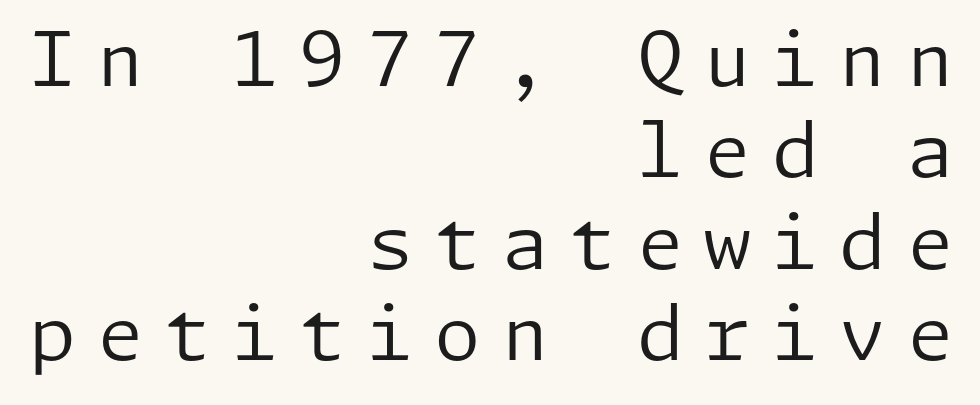
The image shows 75 px regular-weight sans-serif type, upright; set right-aligned, line spacing 1.22x, unusually wide letter spacing (+0.28 em), not underlined; low stroke contrast and a medium x-height.
